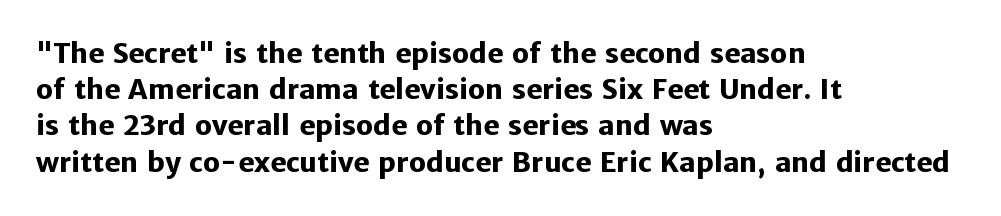
Q: Is the text bold? A: Yes.
Q: Is the text italic (slanted)? A: No, it is upright.
Q: Is the text underlined? A: No.
Q: How is the paragraph aligned? A: Left-aligned.
Q: Is the spacing between letters normal or unusually wide? A: Normal.
Q: Is the spacing between lines tight, normal or loose? A: Normal.
